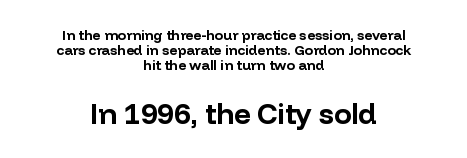
You can tell it's not italic because the verticals are truly vertical. Font category for this specimen: sans-serif. Vertical spacing — tight. The space directly below the letters is spotless. Typographic density is high because the face is bold.
